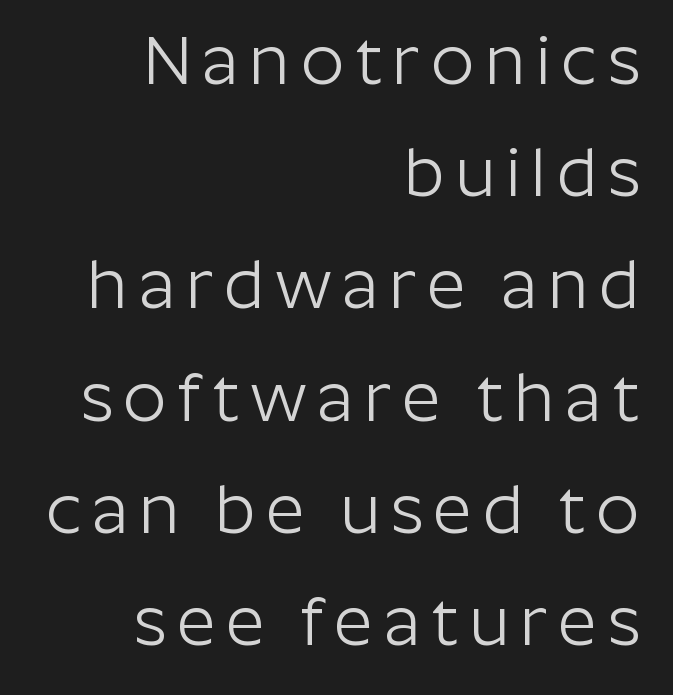
Here the designer chose a conventional face with non-uniform glyph widths. All the whitespace from short lines collects on the left. These lines are composed in type without serifs. Any mark beneath the type? The region is blank. These lines sit exactly where default settings would place them. Vertical stems look standard width or narrower in stroke.
